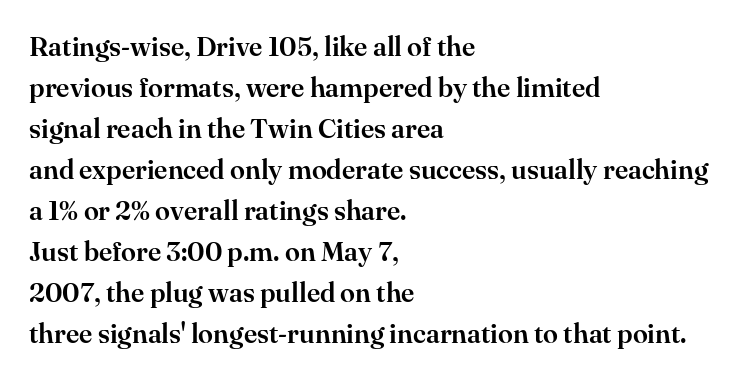
{"italic": "no", "underline": "no", "align": "left", "line_spacing": "normal", "line_spacing_ratio": 1.52, "letter_spacing": "normal", "letter_spacing_em": 0.0, "glyph_px": 27}
